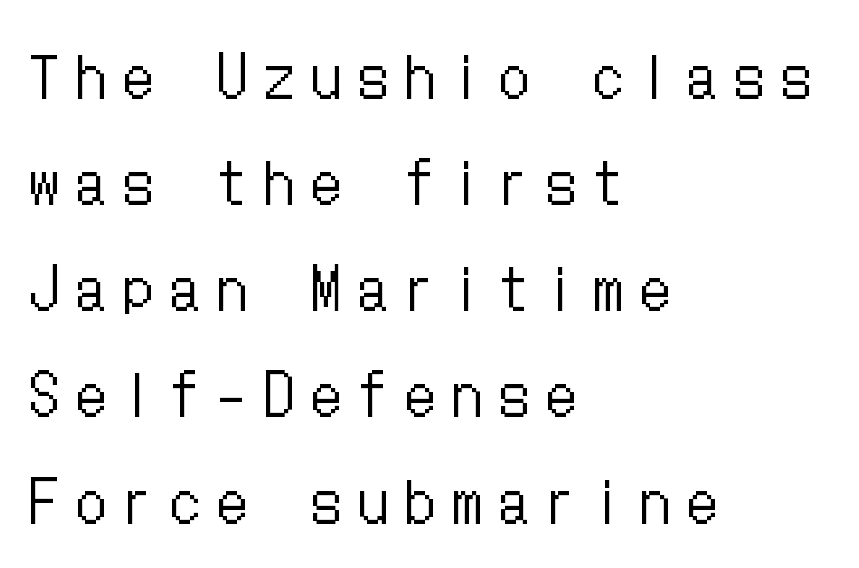
The image shows 58 px regular-weight, condensed type, upright; set left-aligned, line spacing 1.83x, unusually wide letter spacing (+0.31 em), not underlined; low stroke contrast and a medium x-height.
